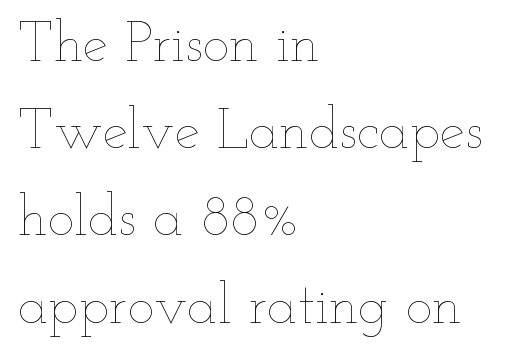
The image shows 57 px thin, wide type, upright; set left-aligned, normal line spacing (1.53x), normal letter spacing, not underlined; low stroke contrast and a small x-height.
